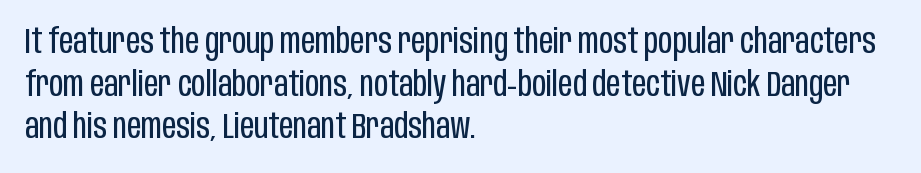
The image shows 35 px regular-weight, condensed sans-serif type, upright; set left-aligned, line spacing 1.22x, normal letter spacing, not underlined; low stroke contrast and a large x-height.
